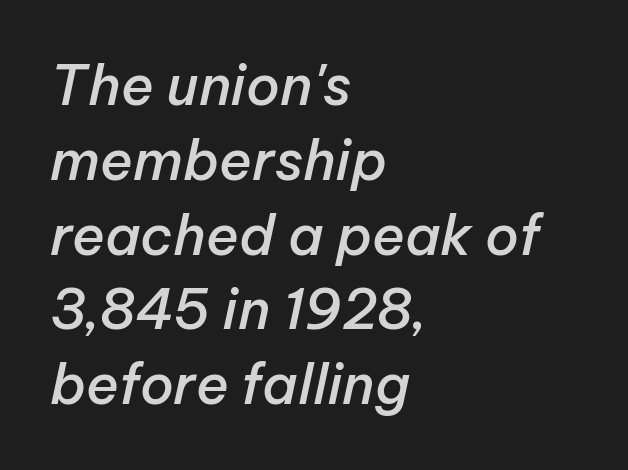
Italic: yes, the glyphs are oblique. Firm but not heavy-handed strokes: this text is semibold. Think of a printed novel: that variable character pitch is what you see here. Honestly, the row spacing looks completely unremarkable. Nobody drew a line under any word here. Line beginnings align vertically; line endings do not.
